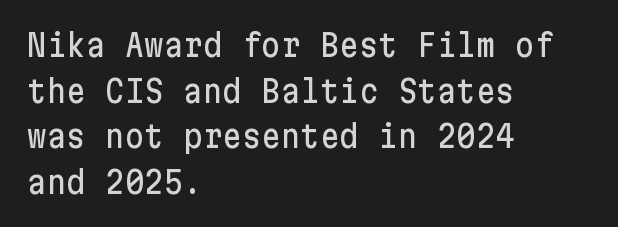
In CSS terms this would be text-align: left. Does the lettering tilt? It doesn't — this is upright. The tracking reads as untouched default to a designer's eye. Type style note: lacks serifs. The string is rendered with underlining switched off. Notice how descenders clear the ascenders below comfortably — that's standard leading.
